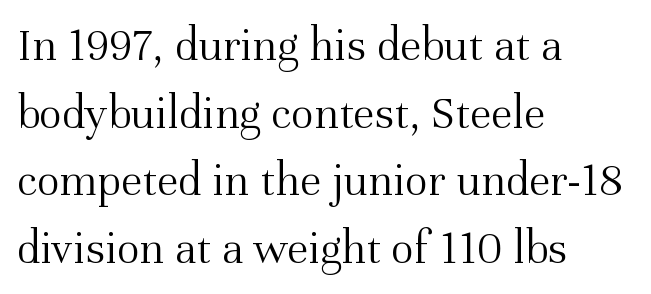
The image shows 48 px light serif type, upright; set left-aligned, normal line spacing (1.41x), normal letter spacing, not underlined; medium stroke contrast and a medium x-height.
